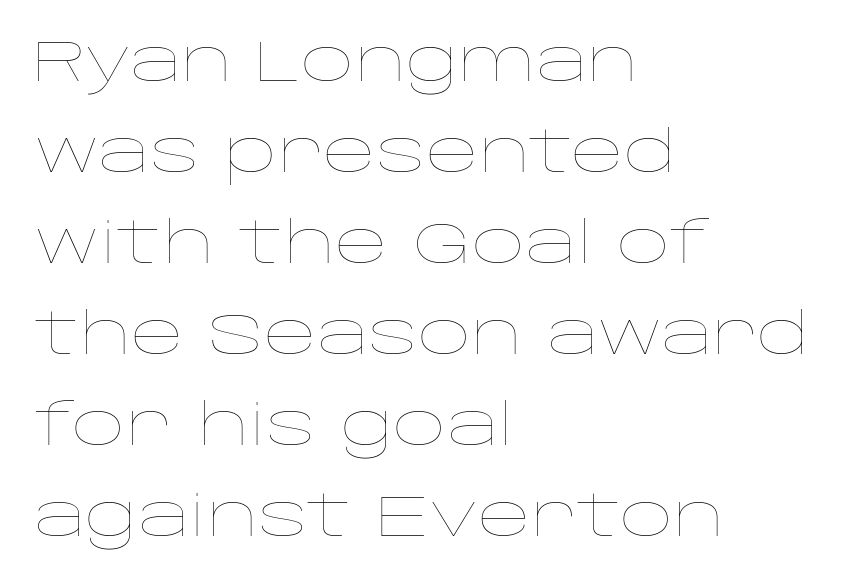
Leading: standard. Every character sits straight up, as roman type does. Summary of weight: not heavy and not bold. Here the designer chose a conventional face with non-uniform glyph widths.
